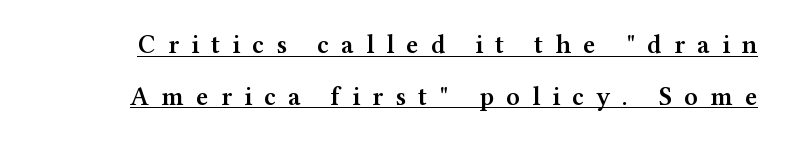
The image shows 26 px text type, upright; set loose line spacing (1.99x), unusually wide letter spacing (+0.47 em), underlined.
